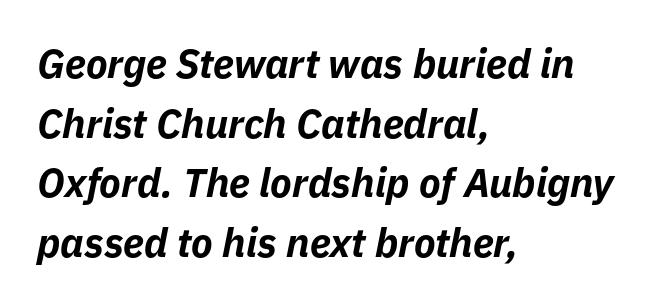
Do the characters align in a grid? No, the font is proportional. The paragraph shown leans on its left margin. This block has exactly the height ordinary leading produces. The text carries the slant typical of an italic or oblique font. Typographic density is high because the face is bold. Tracking value appears to be zero — textbook default spacing.
